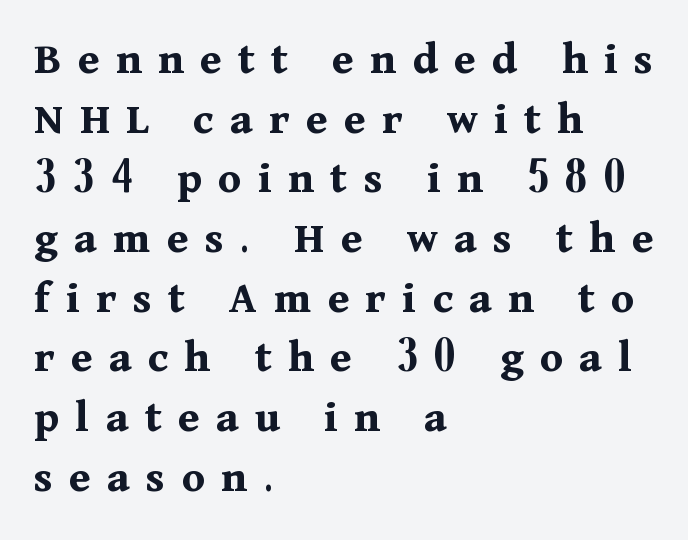
Q: Is the text bold? A: Yes.
Q: Is the text italic (slanted)? A: No, it is upright.
Q: Is the typeface a serif or a sans-serif typeface? A: Serif.
Q: Is the text underlined? A: No.
Q: How is the paragraph aligned? A: Left-aligned.
Q: Is the spacing between letters normal or unusually wide? A: Unusually wide.
Q: Is the spacing between lines tight, normal or loose? A: Normal.
Q: Width (condensed, normal, or wide)? A: Normal.
Q: Stroke contrast? A: Medium.
Q: x-height? A: Medium.
Q: Monospaced? A: No.
